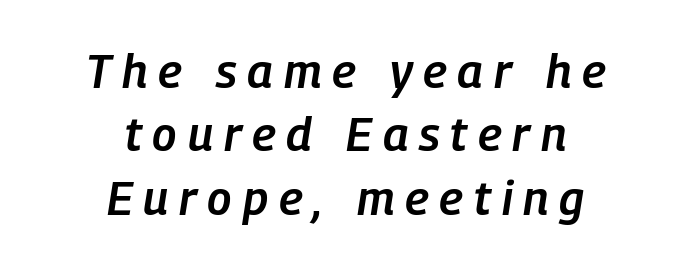
In terms of letterspacing, this is a distinctly airy, spread setting. Honestly, there is no underline to notice here at all. Line spacing here is normal. The glyphs have the mass of a demibold cut, below bold. This sample is center-justified, so both line endings float freely. The rendering uses natural spacing where letterforms have individual widths.
